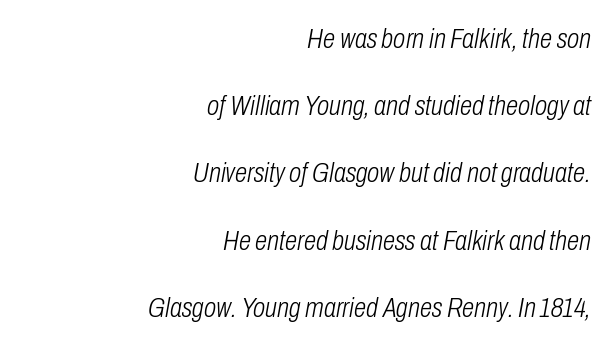
Counters stay open thanks to moderate or lighter strokes. Proportional: the letters do not fall into vertical columns. The rag falls on the left side of this text block. This rendering features lettering with no underline.
